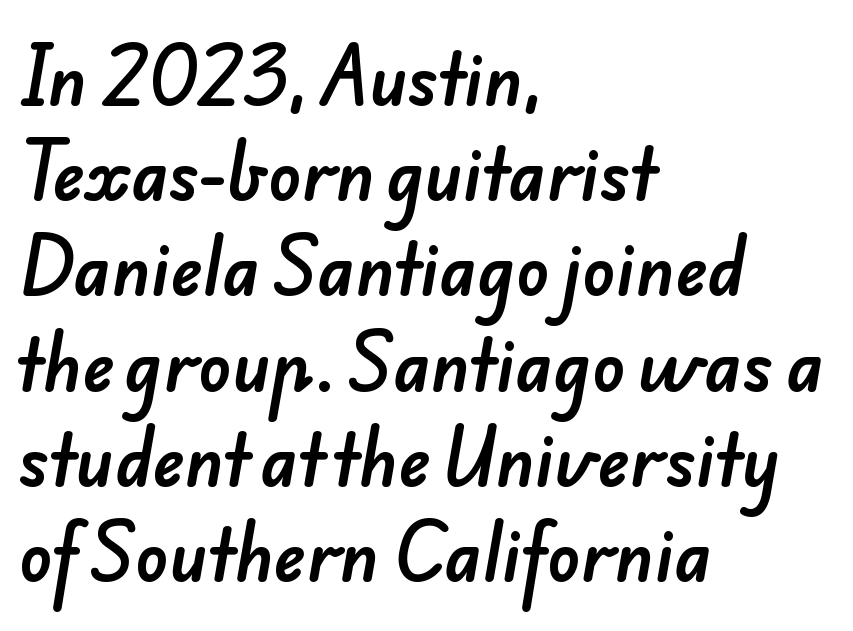
The image shows 68 px sans-serif type; set left-aligned, normal line spacing (1.4x), normal letter spacing, not underlined; low stroke contrast and a small x-height.
